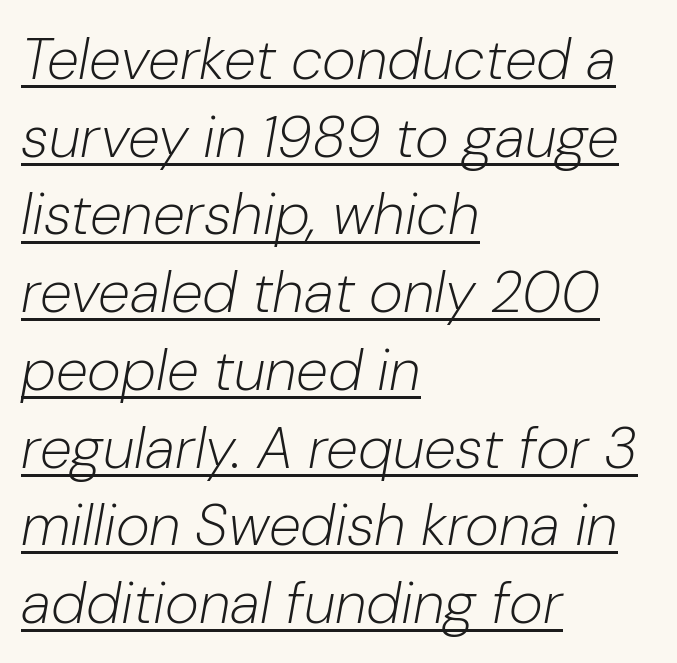
{"italic": "yes", "lean": "right", "slant_degrees": 10, "bold": "no", "weight": "light", "width": "normal", "stroke_contrast": "low", "x_height": "medium", "monospaced": "no", "underline": "yes", "align": "left", "line_spacing": "normal", "line_spacing_ratio": 1.34, "letter_spacing": "normal", "letter_spacing_em": 0.0, "glyph_px": 58}
